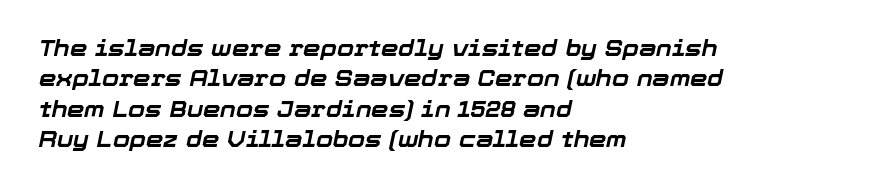
{"italic": "yes", "lean": "right", "slant_degrees": 12, "bold": "yes", "underline": "no", "align": "left", "line_spacing": "normal", "line_spacing_ratio": 1.38, "letter_spacing": "normal", "letter_spacing_em": 0.0, "glyph_px": 22}
